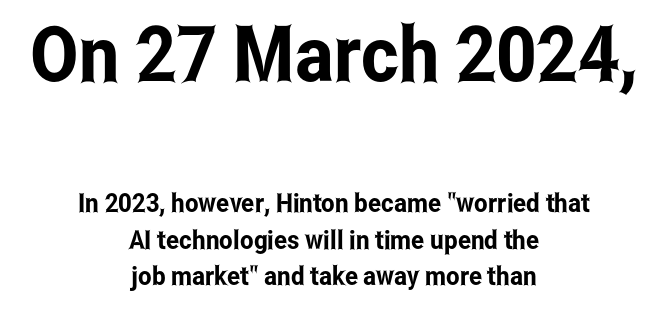
{"serif": "no", "italic": "no", "width": "condensed", "stroke_contrast": "low", "x_height": "medium", "monospaced": "no", "underline": "no", "align": "center", "line_spacing": "normal", "line_spacing_ratio": 1.4, "letter_spacing": "normal", "letter_spacing_em": 0.0, "larger_block": "first", "size_ratio": 2.96, "glyph_px": 77}
